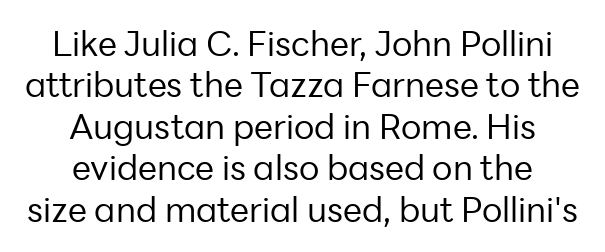
The image shows 34 px regular-weight sans-serif type, upright; set centered, line spacing 1.22x, normal letter spacing, not underlined; low stroke contrast and a medium x-height.
